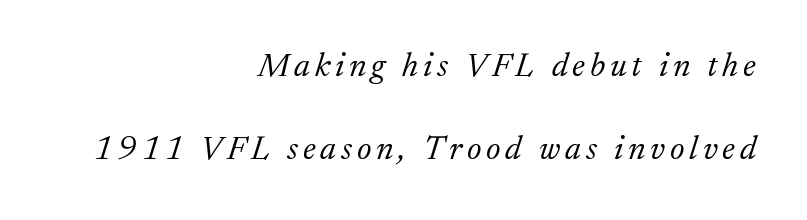
{"serif": "yes", "italic": "yes", "lean": "right", "slant_degrees": 17, "bold": "no", "weight": "light", "width": "normal", "stroke_contrast": "low", "x_height": "medium", "monospaced": "no", "underline": "no", "align": "right", "line_spacing": "loose", "line_spacing_ratio": 2.43, "glyph_px": 34}
